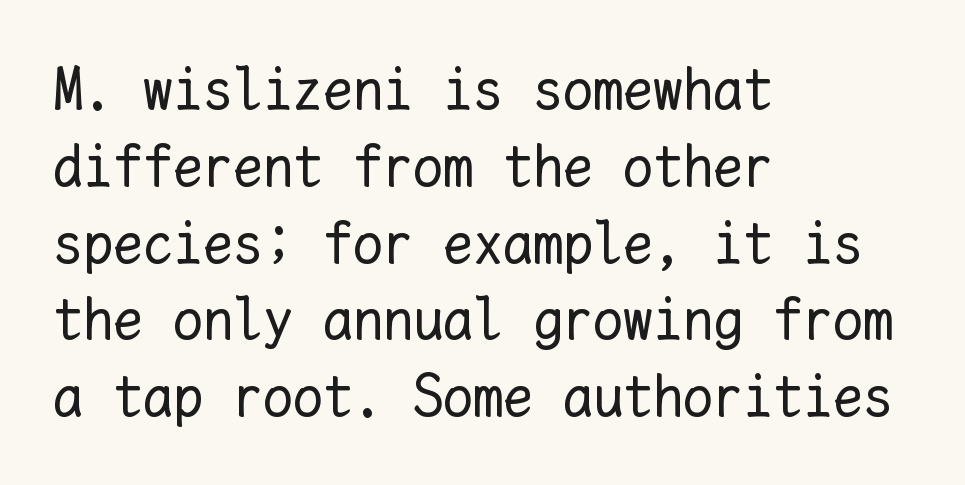
Q: Is the text bold? A: No.
Q: Is the text italic (slanted)? A: No, it is upright.
Q: Is the text underlined? A: No.
Q: How is the paragraph aligned? A: Left-aligned.
Q: Is the spacing between letters normal or unusually wide? A: Normal.
Q: Is the spacing between lines tight, normal or loose? A: Normal.
Q: Width (condensed, normal, or wide)? A: Normal.
Q: Stroke contrast? A: Low.
Q: x-height? A: Medium.
Q: Monospaced? A: Yes.
